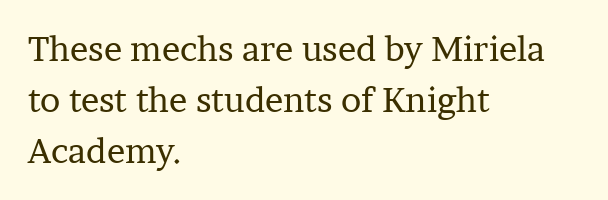
{"serif": "yes", "italic": "no", "bold": "no", "weight": "regular", "width": "normal", "stroke_contrast": "low", "x_height": "medium", "monospaced": "no", "underline": "no", "align": "left", "line_spacing": "normal", "line_spacing_ratio": 1.5, "letter_spacing": "normal", "letter_spacing_em": 0.0, "glyph_px": 34}
